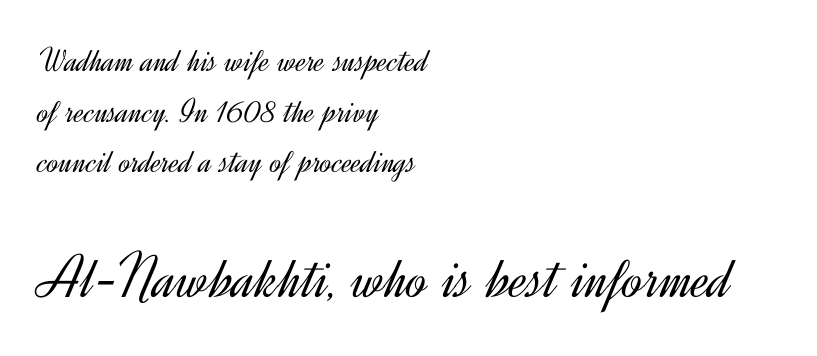
{"serif": "no", "bold": "no", "weight": "light", "width": "normal", "x_height": "small", "monospaced": "no", "underline": "no", "align": "left", "line_spacing": "normal", "line_spacing_ratio": 1.45, "letter_spacing": "normal", "letter_spacing_em": 0.0, "larger_block": "second", "size_ratio": 1.77, "glyph_px": 62}
